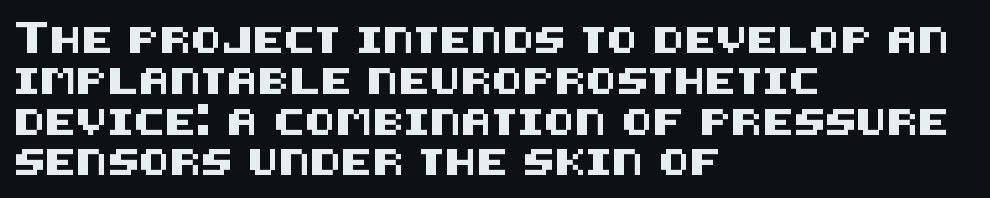
The image shows 26 px text type, upright; set left-aligned, normal line spacing (1.57x), normal letter spacing, not underlined.
